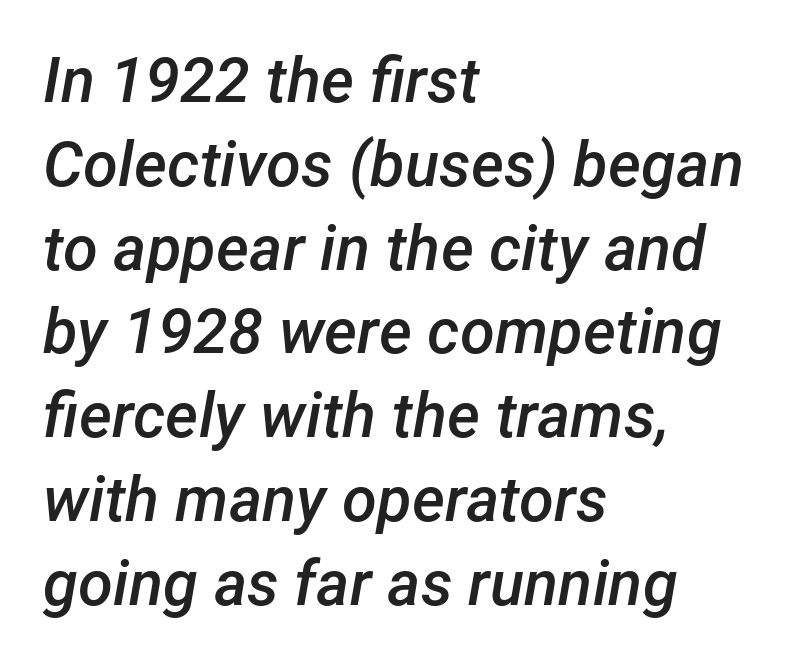
Q: Is the text bold? A: Semi-bold.
Q: Is the text italic (slanted)? A: Yes, it leans right by about 12 degrees.
Q: Is the text underlined? A: No.
Q: How is the paragraph aligned? A: Left-aligned.
Q: Is the spacing between letters normal or unusually wide? A: Normal.
Q: Is the spacing between lines tight, normal or loose? A: Normal.
Q: Width (condensed, normal, or wide)? A: Normal.
Q: Stroke contrast? A: Low.
Q: x-height? A: Medium.
Q: Monospaced? A: No.
